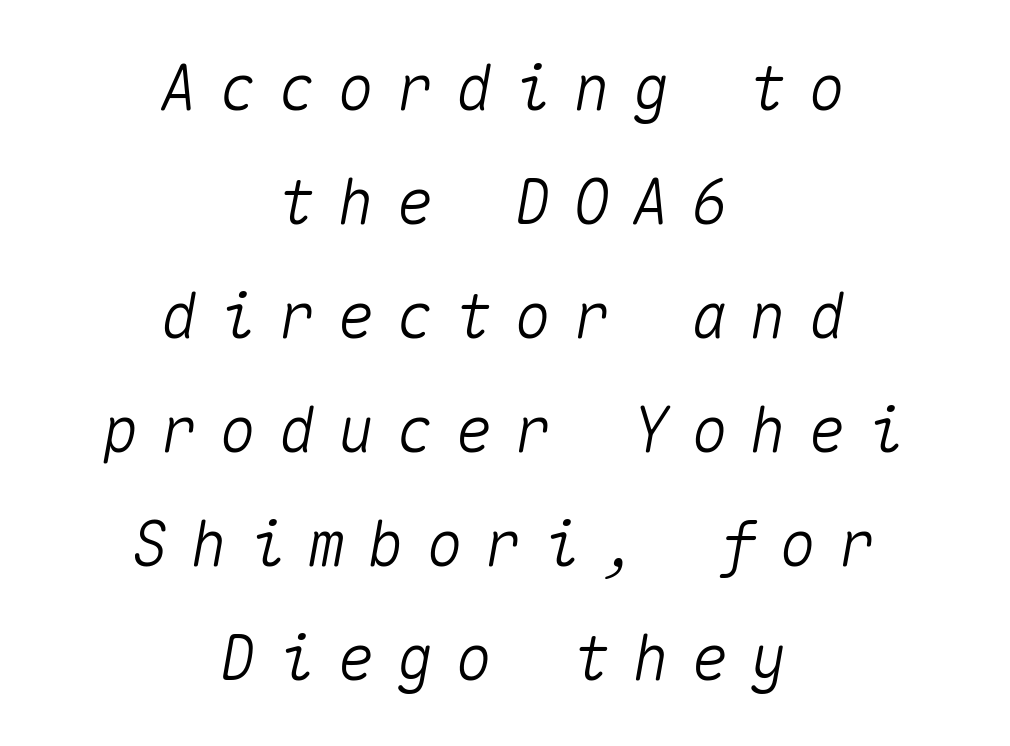
The image shows 62 px text type, italic (leaning right), monospaced; set centered, line spacing 1.84x, unusually wide letter spacing (+0.35 em), not underlined; medium stroke contrast and a medium x-height.
